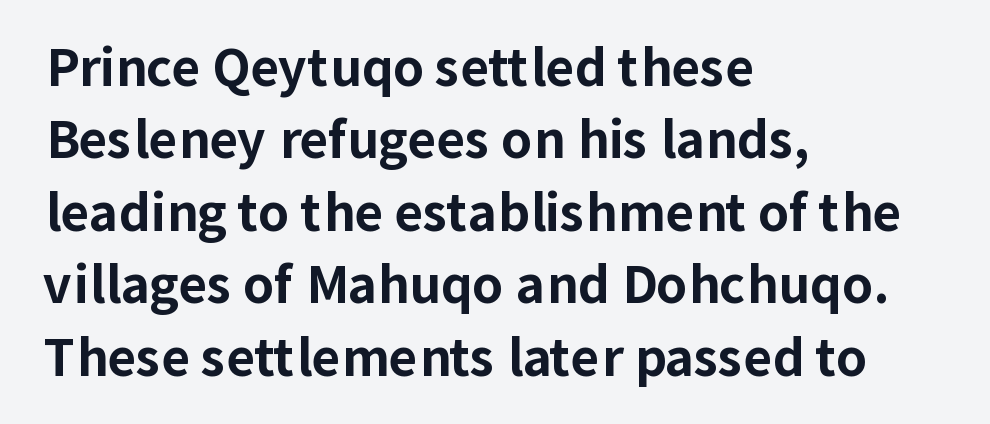
Q: Is the text bold? A: Yes.
Q: Is the text italic (slanted)? A: No, it is upright.
Q: Is the typeface a serif or a sans-serif typeface? A: Sans-serif.
Q: Is the text underlined? A: No.
Q: How is the paragraph aligned? A: Left-aligned.
Q: Is the spacing between letters normal or unusually wide? A: Normal.
Q: Is the spacing between lines tight, normal or loose? A: Normal.
Q: Width (condensed, normal, or wide)? A: Normal.
Q: Stroke contrast? A: Low.
Q: x-height? A: Medium.
Q: Monospaced? A: No.
